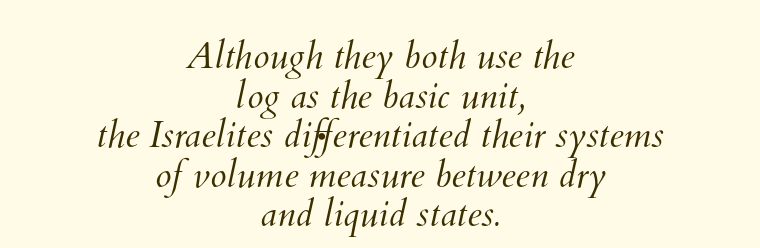
Q: Is the text bold? A: No.
Q: Is the text underlined? A: No.
Q: How is the paragraph aligned? A: Centered.
Q: Is the spacing between letters normal or unusually wide? A: Normal.
Q: Is the spacing between lines tight, normal or loose? A: Tight.
Q: Width (condensed, normal, or wide)? A: Normal.
Q: Stroke contrast? A: Medium.
Q: x-height? A: Small.
Q: Monospaced? A: No.
